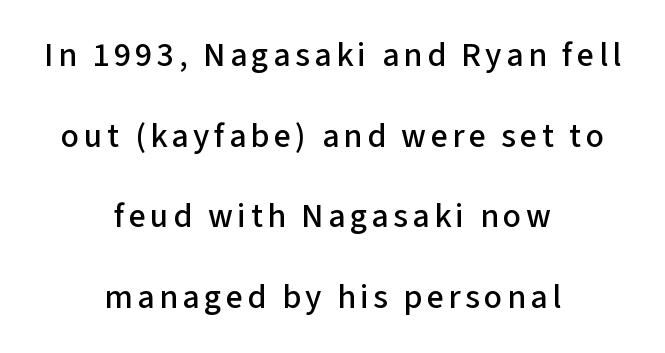
The image shows 34 px sans-serif type, upright; set centered, loose line spacing (2.37x), not underlined; low stroke contrast and a medium x-height.
